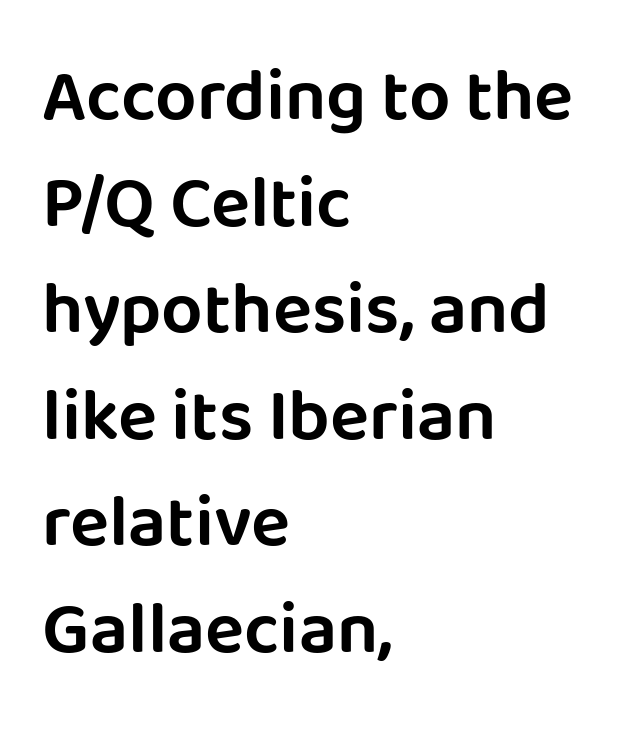
{"serif": "no", "italic": "no", "width": "normal", "stroke_contrast": "low", "x_height": "large", "monospaced": "no", "underline": "no", "align": "left", "line_spacing": "normal", "line_spacing_ratio": 1.46, "letter_spacing": "normal", "letter_spacing_em": 0.0, "glyph_px": 73}
